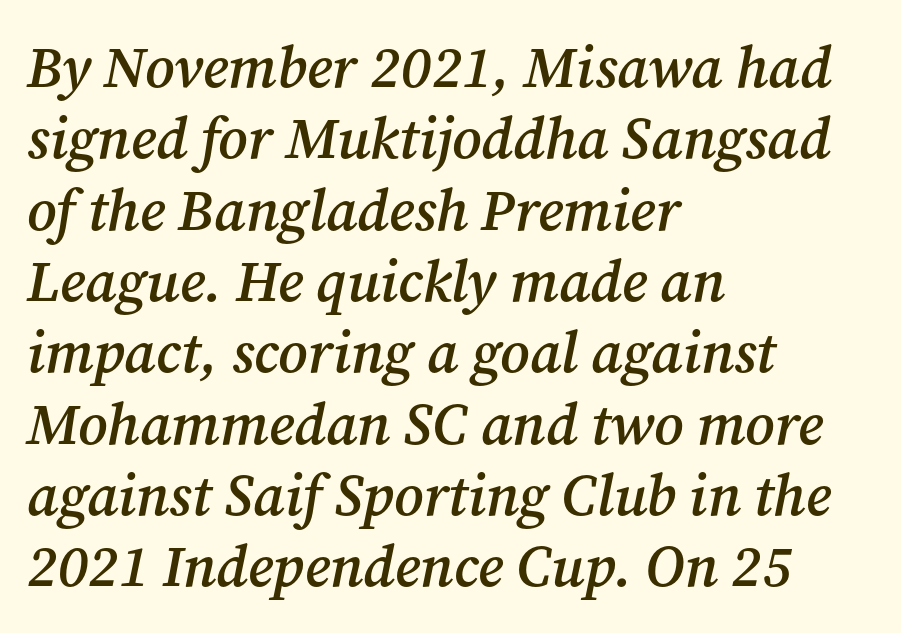
{"serif": "yes", "italic": "yes", "lean": "right", "slant_degrees": 12, "bold": "semi", "weight": "semibold", "width": "normal", "stroke_contrast": "medium", "x_height": "medium", "monospaced": "no", "underline": "no", "align": "left", "line_spacing_ratio": 1.23, "letter_spacing": "normal", "letter_spacing_em": 0.0, "glyph_px": 58}
